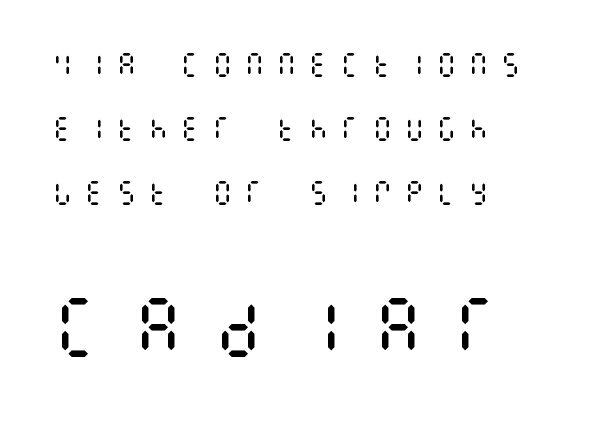
The image shows 65 px regular-weight, condensed type, upright; set left-aligned, loose line spacing (2.46x), unusually wide letter spacing (+0.43 em), not underlined; the second (bottom) block is 2.5x larger; medium stroke contrast and a large x-height.
